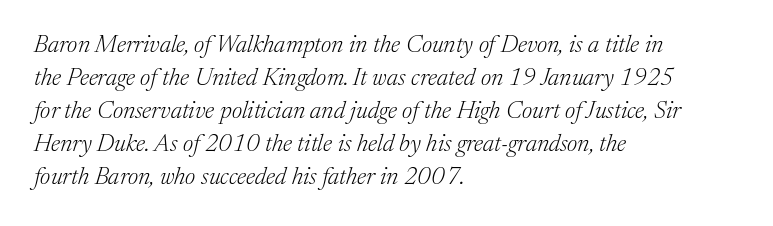
The image shows 24 px text type, italic (leaning right); set left-aligned, normal line spacing (1.38x), normal letter spacing, not underlined.
